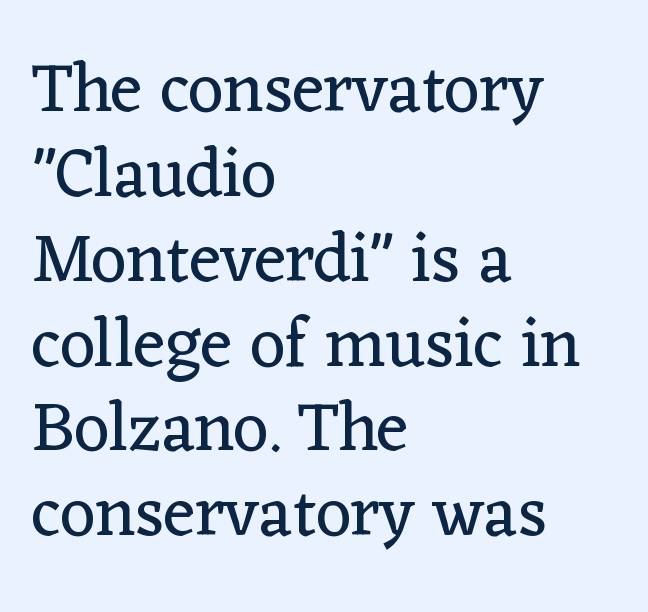
The image shows 69 px regular-weight serif type, upright; set left-aligned, line spacing 1.23x, normal letter spacing, not underlined; low stroke contrast and a medium x-height.
